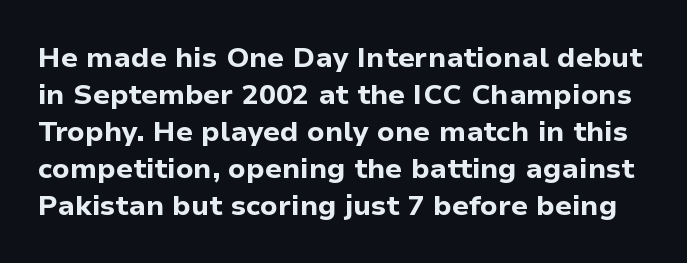
The image shows 28 px bold sans-serif type, upright; set normal line spacing (1.32x), normal letter spacing, not underlined; low stroke contrast and a medium x-height.
